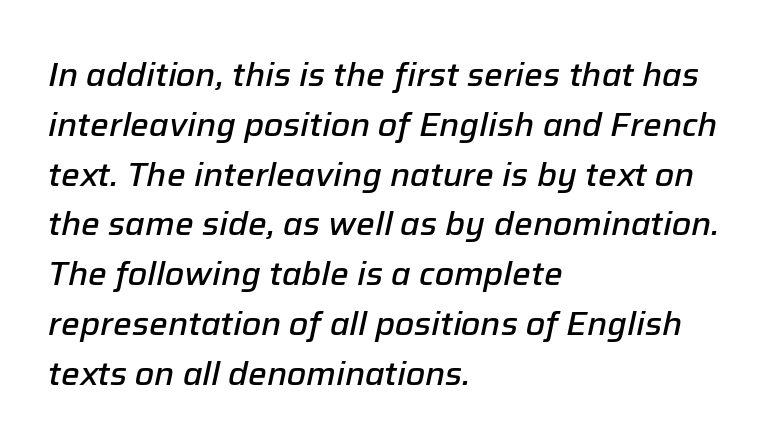
{"italic": "yes", "lean": "right", "slant_degrees": 12, "bold": "semi", "weight": "semibold", "width": "normal", "stroke_contrast": "low", "x_height": "medium", "monospaced": "no", "underline": "no", "align": "left", "line_spacing": "normal", "line_spacing_ratio": 1.51, "letter_spacing": "normal", "letter_spacing_em": 0.0, "glyph_px": 33}
